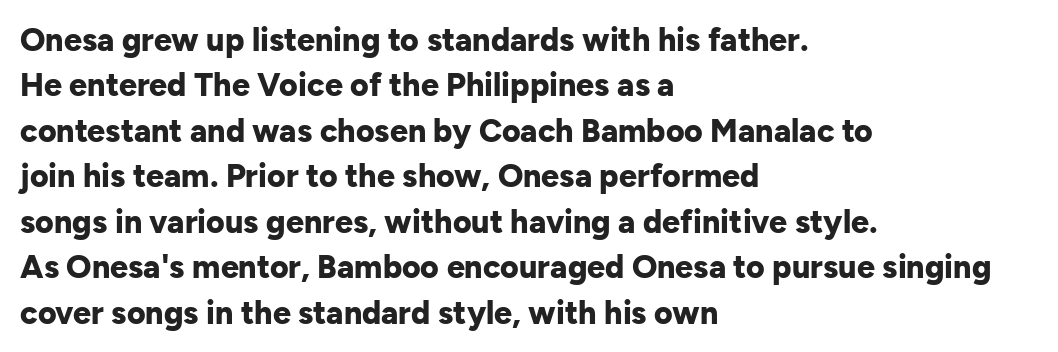
{"serif": "no", "italic": "no", "bold": "yes", "weight": "bold", "width": "normal", "stroke_contrast": "low", "x_height": "medium", "monospaced": "no", "underline": "no", "align": "left", "line_spacing": "normal", "line_spacing_ratio": 1.42, "letter_spacing": "normal", "letter_spacing_em": 0.0, "glyph_px": 32}
